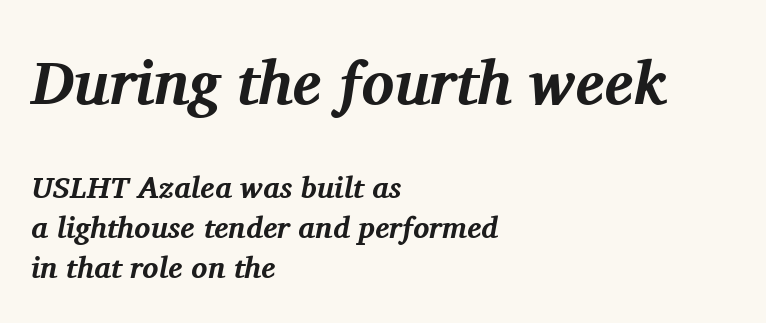
{"serif": "yes", "italic": "yes", "lean": "right", "slant_degrees": 11, "bold": "yes", "weight": "bold", "width": "normal", "stroke_contrast": "medium", "x_height": "medium", "monospaced": "no", "underline": "no", "align": "left", "line_spacing": "normal", "line_spacing_ratio": 1.34, "letter_spacing": "normal", "letter_spacing_em": 0.0, "larger_block": "first", "size_ratio": 2.03, "glyph_px": 61}
